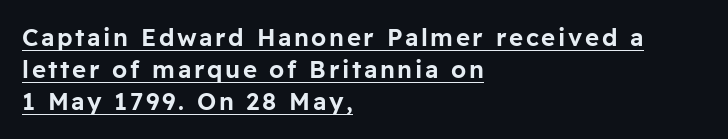
A typesetter would call this leading conventional body-copy spacing. Notice how the stems are strictly vertical — no italics here. Line beginnings align vertically; line endings do not. In designer terms, the underline attribute is active on this setting.
